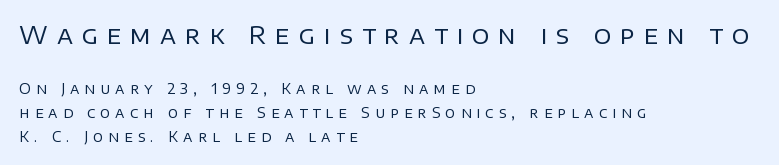
{"italic": "no", "bold": "no", "underline": "no", "align": "left", "line_spacing": "normal", "line_spacing_ratio": 1.7, "letter_spacing": "wide", "letter_spacing_em": 0.37, "larger_block": "first", "size_ratio": 1.71, "glyph_px": 24}
